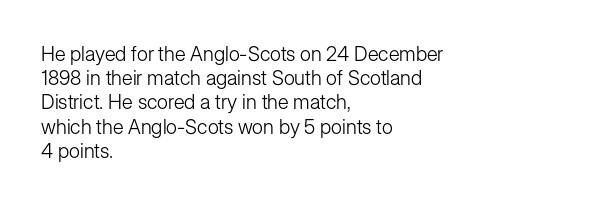
Q: Is the text bold? A: No.
Q: Is the text italic (slanted)? A: No, it is upright.
Q: Is the text underlined? A: No.
Q: How is the paragraph aligned? A: Left-aligned.
Q: Is the spacing between letters normal or unusually wide? A: Normal.
